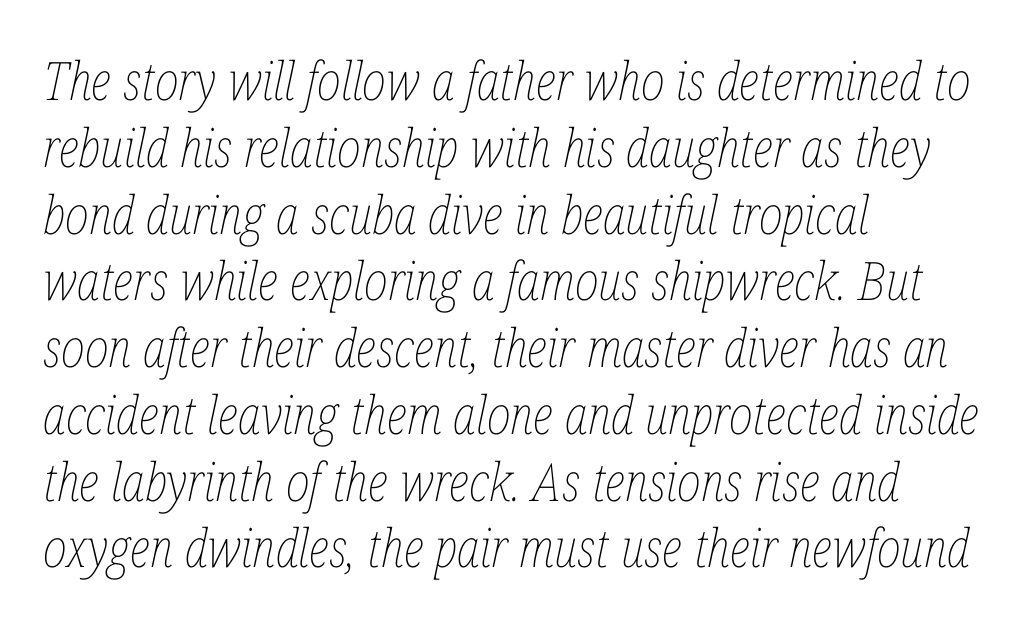
Q: Is the text bold? A: No.
Q: Is the text italic (slanted)? A: Yes, it leans right by about 12 degrees.
Q: Is the text underlined? A: No.
Q: How is the paragraph aligned? A: Left-aligned.
Q: Is the spacing between letters normal or unusually wide? A: Normal.
Q: Is the spacing between lines tight, normal or loose? A: Normal.
Q: Width (condensed, normal, or wide)? A: Condensed.
Q: Stroke contrast? A: Low.
Q: x-height? A: Medium.
Q: Monospaced? A: No.
